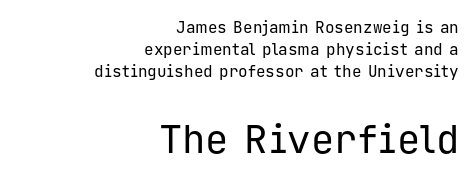
{"serif": "no", "italic": "no", "bold": "no", "weight": "regular", "width": "normal", "stroke_contrast": "low", "x_height": "medium", "monospaced": "yes", "underline": "no", "align": "right", "line_spacing": "normal", "line_spacing_ratio": 1.38, "letter_spacing": "normal", "letter_spacing_em": 0.0, "larger_block": "second", "size_ratio": 2.44, "glyph_px": 39}
